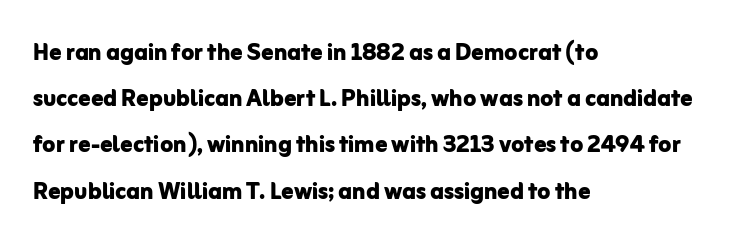
{"serif": "no", "italic": "no", "bold": "yes", "weight": "bold", "width": "normal", "stroke_contrast": "low", "x_height": "medium", "monospaced": "no", "underline": "no", "align": "left", "line_spacing": "normal", "line_spacing_ratio": 1.54, "letter_spacing": "normal", "letter_spacing_em": 0.0, "glyph_px": 30}
